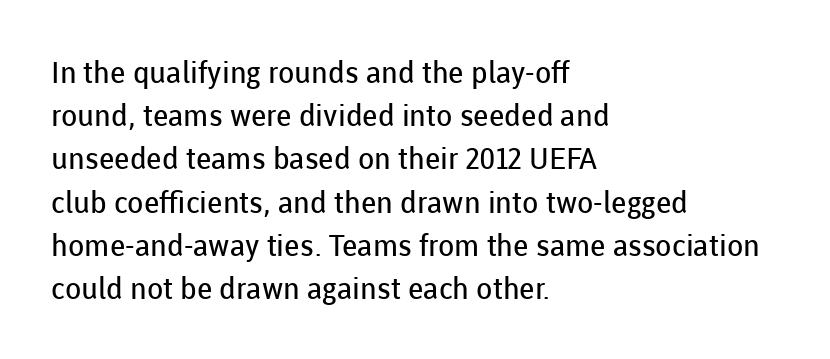
{"serif": "no", "italic": "no", "bold": "no", "weight": "regular", "width": "normal", "stroke_contrast": "low", "x_height": "medium", "monospaced": "no", "underline": "no", "align": "left", "line_spacing": "normal", "line_spacing_ratio": 1.44, "letter_spacing": "normal", "letter_spacing_em": 0.0, "glyph_px": 30}
